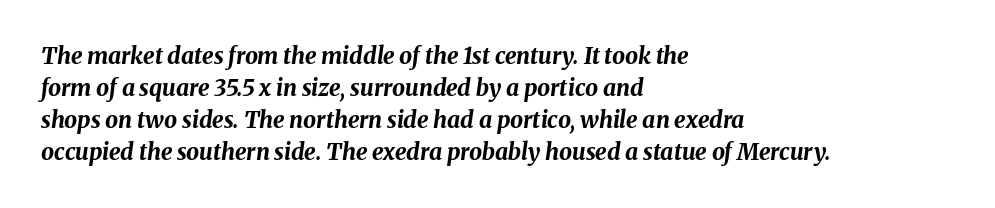
{"italic": "yes", "lean": "right", "slant_degrees": 8, "bold": "yes", "underline": "no", "align": "left", "line_spacing": "normal", "line_spacing_ratio": 1.39, "letter_spacing": "normal", "letter_spacing_em": 0.0, "glyph_px": 23}
